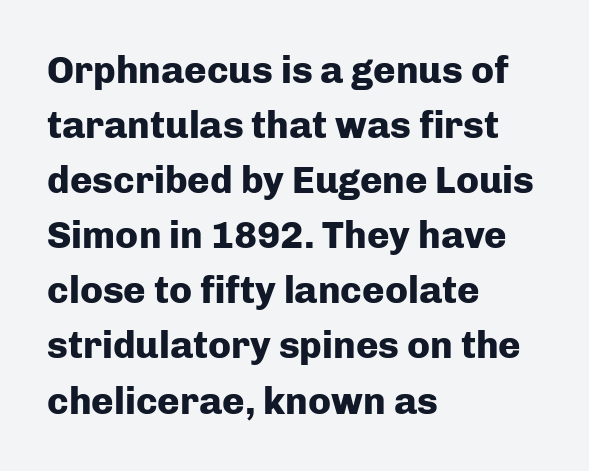
The image shows 38 px heavy sans-serif type, upright; set left-aligned, normal line spacing (1.45x), normal letter spacing, not underlined; low stroke contrast and a medium x-height.
